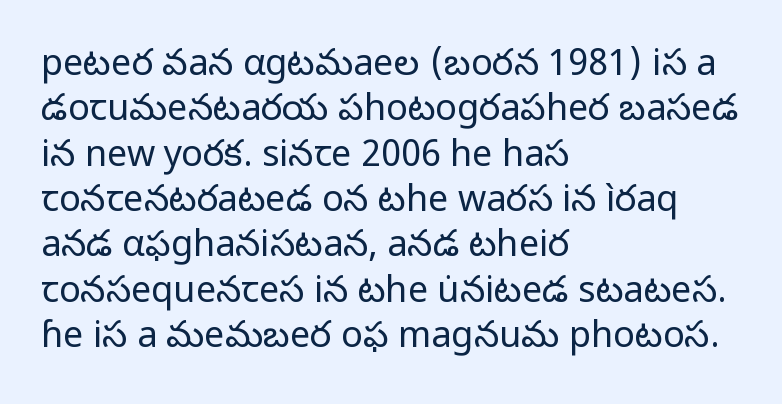
Does the type have serifs? No, each stem ends abruptly. Characters remain perfectly vertical along every line. Words appear dense and cohesive because spacing is normal. Think of a printed novel: that variable character pitch is what you see here. Leading: standard. Words float on clear page, feet unadorned.
